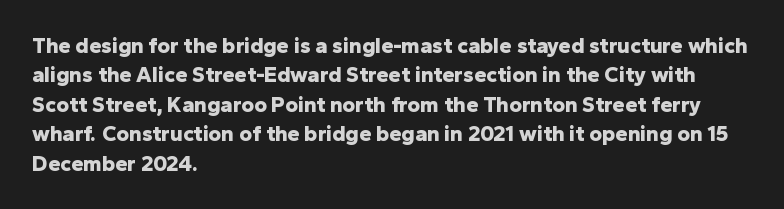
The image shows 22 px bold type, upright; set left-aligned, normal line spacing (1.34x), normal letter spacing, not underlined.
